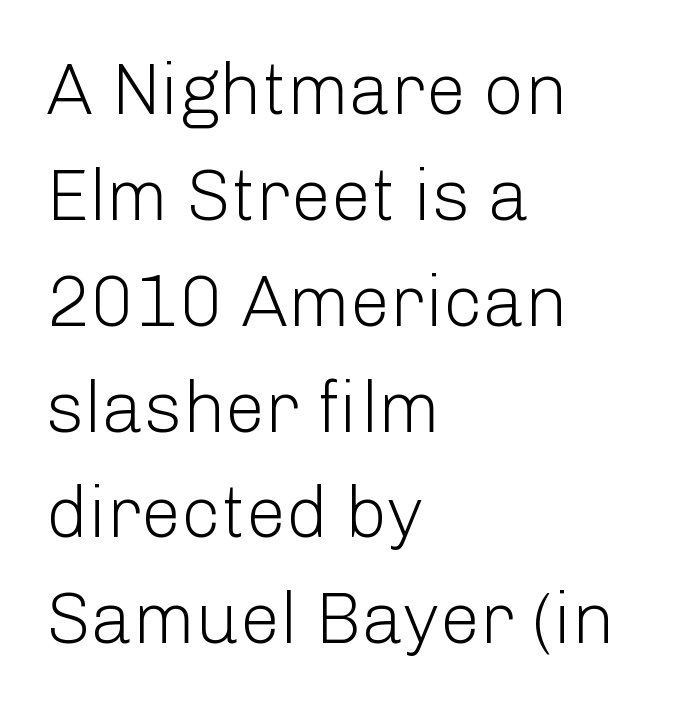
Q: Is the text bold? A: No.
Q: Is the text italic (slanted)? A: No, it is upright.
Q: Is the typeface a serif or a sans-serif typeface? A: Sans-serif.
Q: Is the text underlined? A: No.
Q: How is the paragraph aligned? A: Left-aligned.
Q: Is the spacing between letters normal or unusually wide? A: Normal.
Q: Is the spacing between lines tight, normal or loose? A: Normal.
Q: Width (condensed, normal, or wide)? A: Normal.
Q: Stroke contrast? A: Low.
Q: x-height? A: Medium.
Q: Monospaced? A: No.
